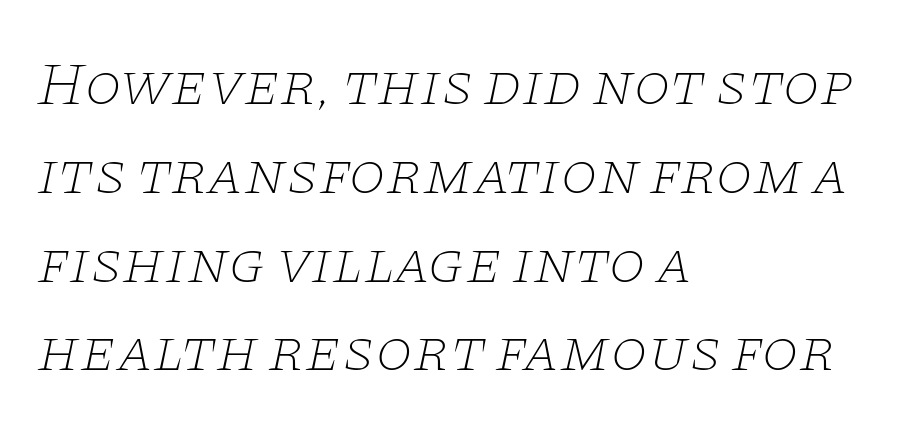
Heft: none added — not bold. If you measured baseline to baseline, you'd find a middling distance. Note the varied advance widths — an 'i' is clearly narrower than an 'm'. Lines of text with bare space underneath. A typesetter would label this face a serif.
